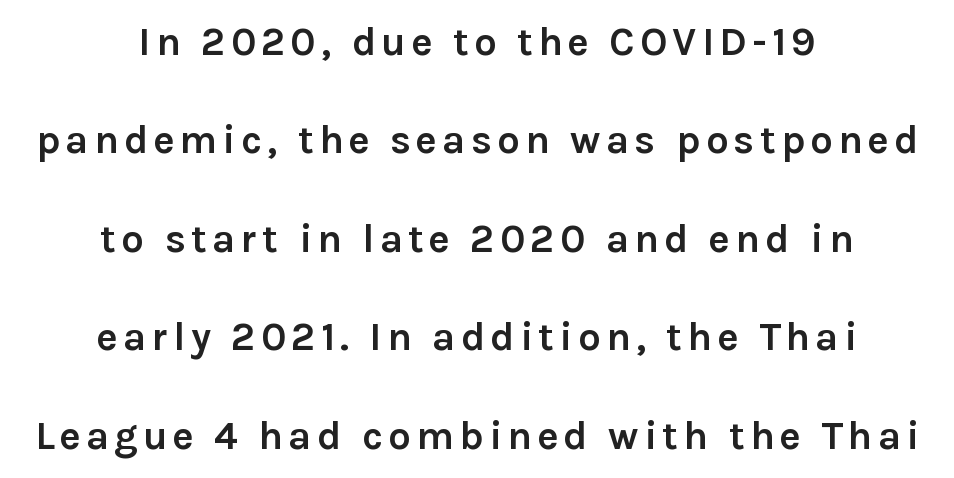
The image shows 40 px semibold sans-serif type, upright; set centered, loose line spacing (2.46x), not underlined; a medium x-height.
